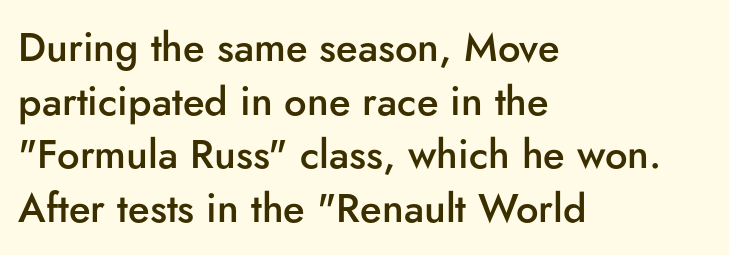
Q: Is the text bold? A: Semi-bold.
Q: Is the text italic (slanted)? A: No, it is upright.
Q: Is the typeface a serif or a sans-serif typeface? A: Sans-serif.
Q: Is the text underlined? A: No.
Q: How is the paragraph aligned? A: Left-aligned.
Q: Is the spacing between letters normal or unusually wide? A: Normal.
Q: Is the spacing between lines tight, normal or loose? A: Normal.
Q: Width (condensed, normal, or wide)? A: Normal.
Q: Stroke contrast? A: Low.
Q: x-height? A: Small.
Q: Monospaced? A: No.
